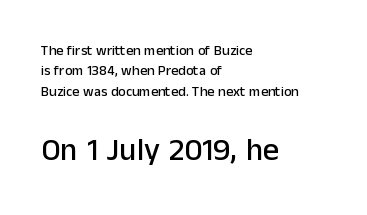
{"serif": "no", "italic": "no", "width": "normal", "stroke_contrast": "low", "x_height": "medium", "monospaced": "no", "underline": "no", "align": "left", "line_spacing": "normal", "line_spacing_ratio": 1.46, "letter_spacing": "normal", "letter_spacing_em": 0.0, "larger_block": "second", "size_ratio": 2.29, "glyph_px": 32}
